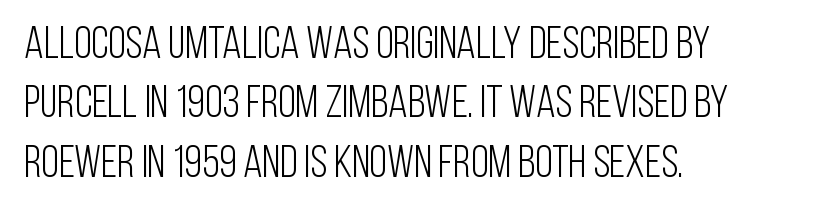
A typesetter would call this proportional, since set widths differ per character. One glance says typical: line gaps are just what's usual. In terms of letterform style, serifs are entirely absent. Honestly, there is no underline to notice here at all. If you drew a ruler down the left edge, every line would touch it. These lines were composed using upright roman letters.
